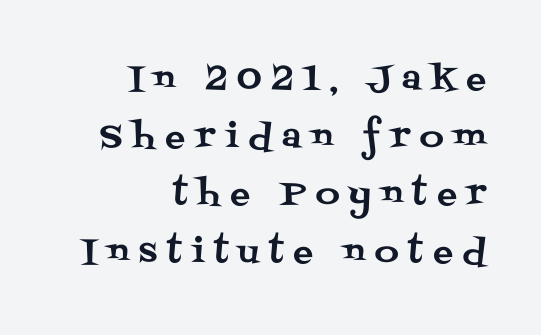
Q: Is the text italic (slanted)? A: No, it is upright.
Q: Is the typeface a serif or a sans-serif typeface? A: Serif.
Q: Is the text underlined? A: No.
Q: How is the paragraph aligned? A: Right-aligned.
Q: Is the spacing between letters normal or unusually wide? A: Unusually wide.
Q: Width (condensed, normal, or wide)? A: Normal.
Q: Stroke contrast? A: Medium.
Q: x-height? A: Large.
Q: Monospaced? A: No.
